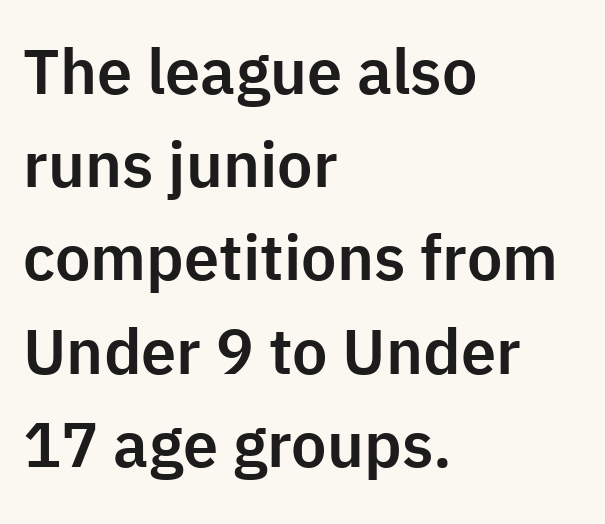
Q: Is the text italic (slanted)? A: No, it is upright.
Q: Is the typeface a serif or a sans-serif typeface? A: Sans-serif.
Q: Is the text underlined? A: No.
Q: How is the paragraph aligned? A: Left-aligned.
Q: Is the spacing between letters normal or unusually wide? A: Normal.
Q: Is the spacing between lines tight, normal or loose? A: Normal.
Q: Width (condensed, normal, or wide)? A: Normal.
Q: Stroke contrast? A: Low.
Q: x-height? A: Medium.
Q: Monospaced? A: No.
